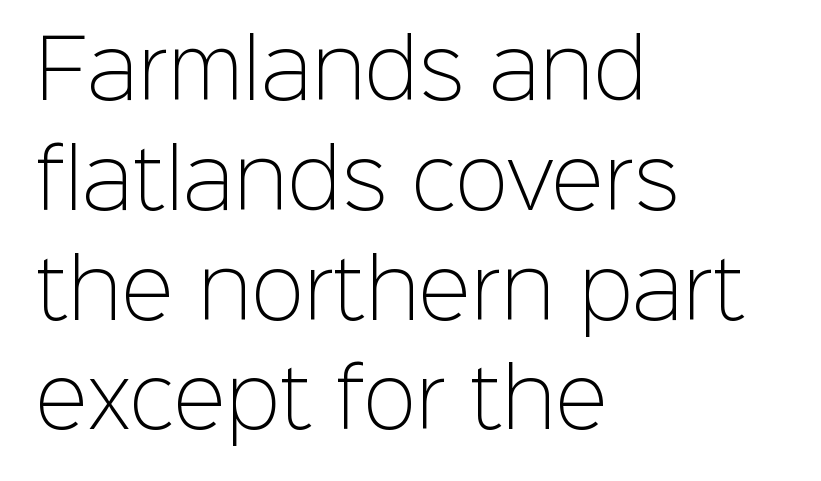
{"serif": "no", "italic": "no", "bold": "no", "weight": "light", "width": "normal", "stroke_contrast": "low", "x_height": "medium", "monospaced": "no", "underline": "no", "align": "left", "line_spacing": "normal", "line_spacing_ratio": 1.39, "letter_spacing": "normal", "letter_spacing_em": 0.0, "glyph_px": 79}
